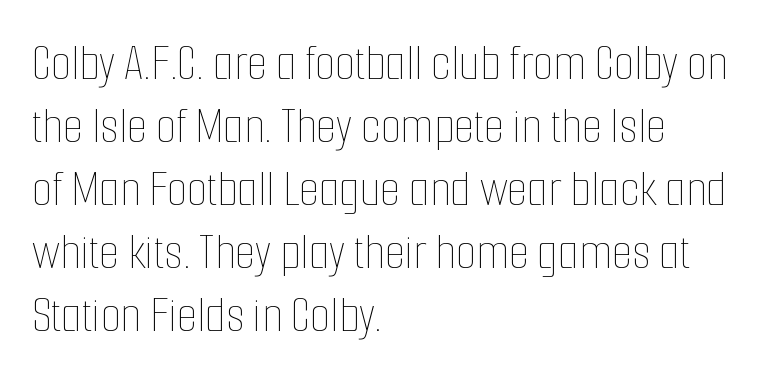
Check under the words: just untouched page. Look at the tracking — it's just the regular setting, nothing added. Each line starts at the same left margin while the right side varies. This reads as an unemphasized weight, regular at the heaviest. Proportional: the letters do not fall into vertical columns. Posture: vertical.
